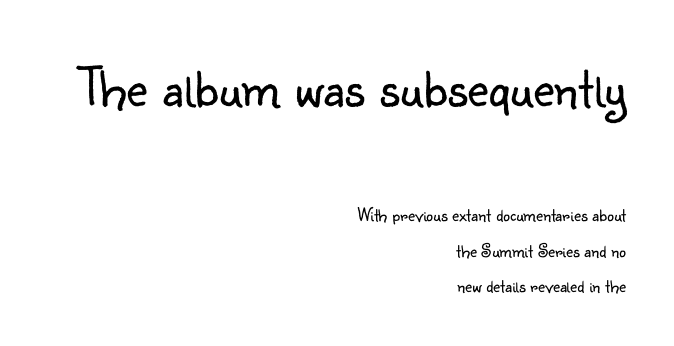
{"serif": "no", "italic": "no", "bold": "no", "weight": "light", "width": "normal", "stroke_contrast": "low", "x_height": "small", "monospaced": "no", "underline": "no", "align": "right", "line_spacing_ratio": 1.86, "letter_spacing": "normal", "letter_spacing_em": 0.0, "larger_block": "first", "size_ratio": 3.05, "glyph_px": 58}
